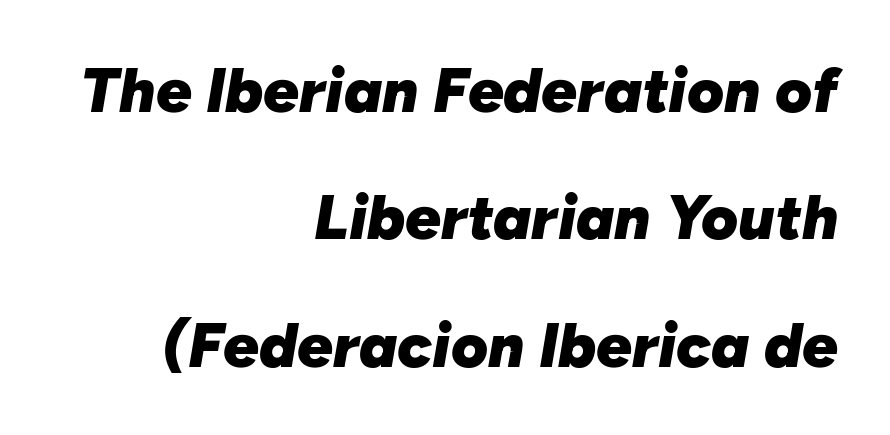
Horizontal bands of white between lines are thick stripes. A typesetter would call this proportional, since set widths differ per character. In terms of letterspacing, this is plain default setting. The passage is arranged like a letterhead date or caption credit — flush right.
